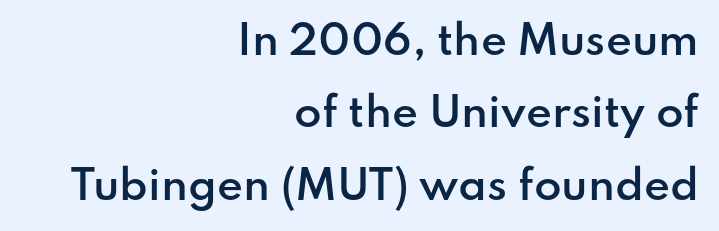
{"serif": "no", "italic": "no", "bold": "semi", "weight": "semibold", "width": "normal", "stroke_contrast": "low", "x_height": "small", "monospaced": "no", "underline": "no", "align": "right", "line_spacing_ratio": 1.81, "letter_spacing": "normal", "letter_spacing_em": 0.0, "glyph_px": 40}
